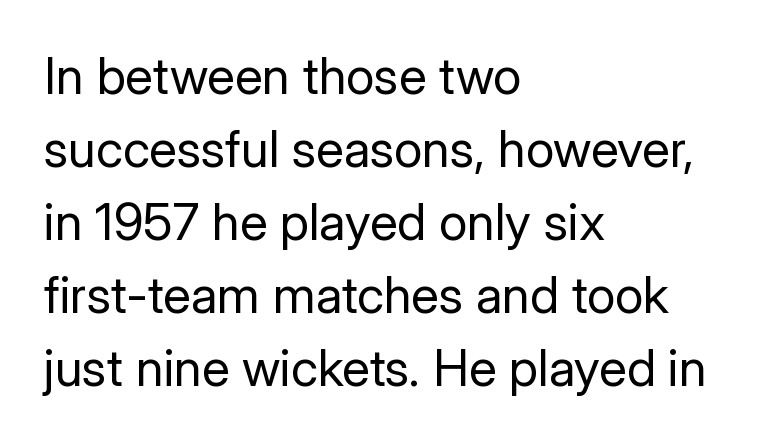
{"serif": "no", "italic": "no", "bold": "no", "weight": "regular", "width": "normal", "stroke_contrast": "low", "x_height": "medium", "monospaced": "no", "underline": "no", "align": "left", "line_spacing": "normal", "line_spacing_ratio": 1.43, "letter_spacing": "normal", "letter_spacing_em": 0.0, "glyph_px": 51}
